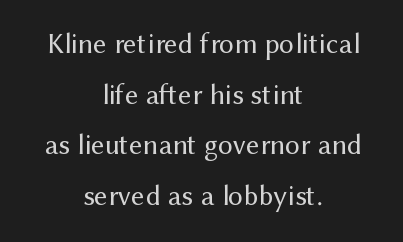
Plain, unruled lines of type. The face used here is a sans, in the tradition of grotesques and geometrics. Posture: vertical. The letters look calm and open, with moderate or lighter stems. You could not count columns in this text — the font is proportionally spaced. These lines keep a tight, regular rhythm from letter to letter.
